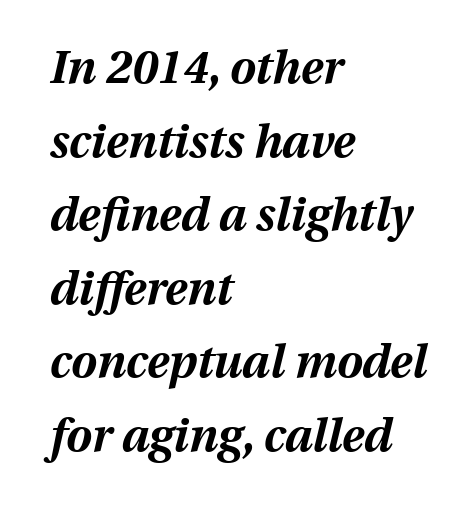
{"italic": "yes", "lean": "right", "slant_degrees": 13, "bold": "yes", "weight": "bold", "width": "normal", "stroke_contrast": "medium", "x_height": "medium", "monospaced": "no", "underline": "no", "align": "left", "line_spacing": "normal", "line_spacing_ratio": 1.6, "letter_spacing": "normal", "letter_spacing_em": 0.0, "glyph_px": 46}
